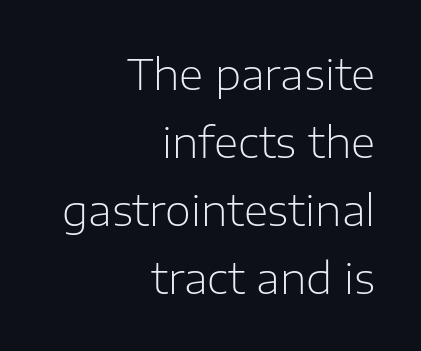
The image shows 42 px light sans-serif type, upright; set right-aligned, normal line spacing (1.62x), normal letter spacing, not underlined; low stroke contrast and a medium x-height.
